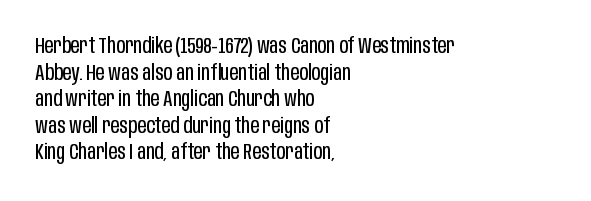
The face used here is rendered with its standard letterfit. The rag falls on the right side of this text block. The typeface has the unassuming heft of standard copy or less. Italic: no, the glyphs are upright roman.
